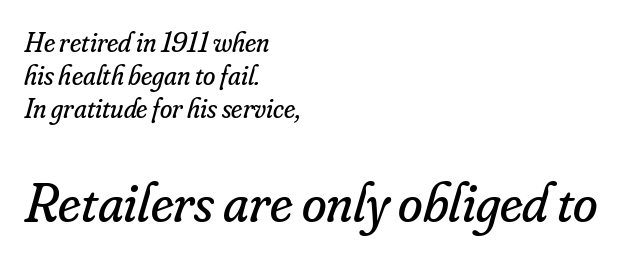
{"serif": "yes", "italic": "yes", "lean": "right", "slant_degrees": 16, "bold": "no", "weight": "regular", "width": "normal", "stroke_contrast": "low", "x_height": "small", "monospaced": "no", "underline": "no", "align": "left", "line_spacing_ratio": 1.17, "letter_spacing": "normal", "letter_spacing_em": 0.0, "larger_block": "second", "size_ratio": 2.0, "glyph_px": 56}
